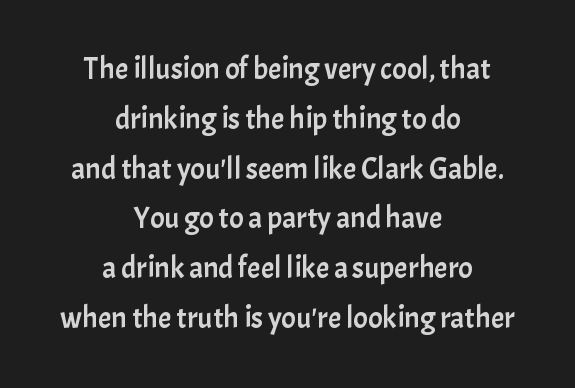
Only glyphs here, with clear space below each row. Proportional: the letters do not fall into vertical columns. Check where the strokes stop: nothing finishes them off — pure sans. In terms of letterspacing, this is plain default setting.
